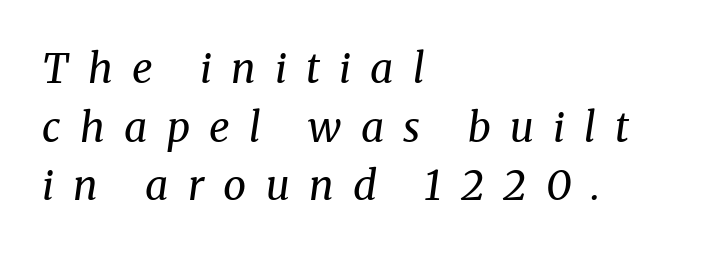
Q: Is the text bold? A: No.
Q: Is the text italic (slanted)? A: Yes, it leans right by about 8 degrees.
Q: Is the typeface a serif or a sans-serif typeface? A: Serif.
Q: Is the text underlined? A: No.
Q: How is the paragraph aligned? A: Left-aligned.
Q: Is the spacing between letters normal or unusually wide? A: Unusually wide.
Q: Is the spacing between lines tight, normal or loose? A: Normal.
Q: Width (condensed, normal, or wide)? A: Normal.
Q: Stroke contrast? A: Medium.
Q: x-height? A: Medium.
Q: Monospaced? A: No.
